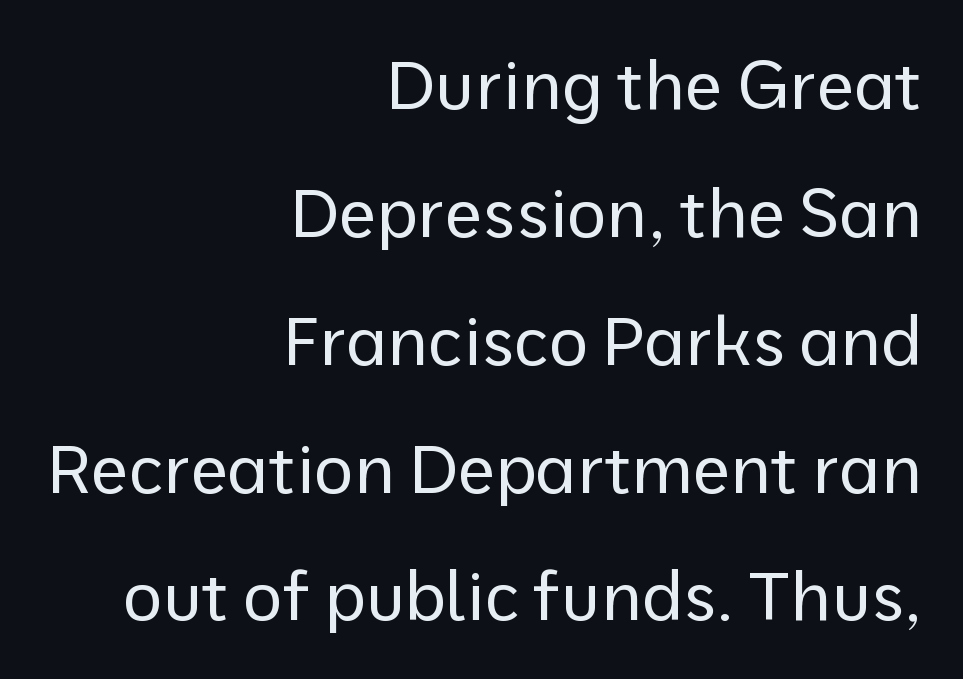
Q: Is the text bold? A: No.
Q: Is the text italic (slanted)? A: No, it is upright.
Q: Is the typeface a serif or a sans-serif typeface? A: Sans-serif.
Q: Is the text underlined? A: No.
Q: How is the paragraph aligned? A: Right-aligned.
Q: Is the spacing between letters normal or unusually wide? A: Normal.
Q: Width (condensed, normal, or wide)? A: Normal.
Q: Stroke contrast? A: Low.
Q: x-height? A: Medium.
Q: Monospaced? A: No.
